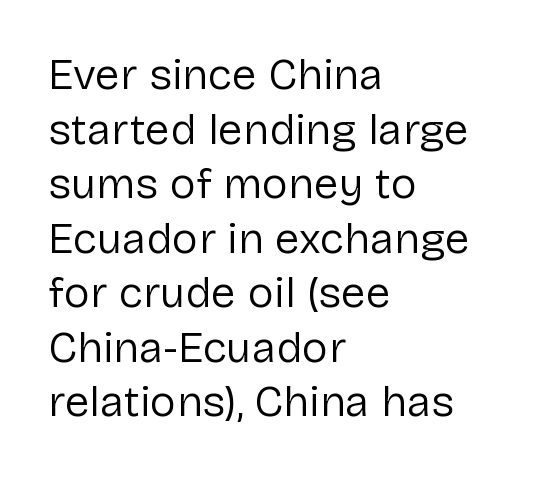
{"serif": "no", "italic": "no", "bold": "no", "weight": "regular", "width": "normal", "stroke_contrast": "low", "x_height": "medium", "monospaced": "no", "underline": "no", "align": "left", "line_spacing_ratio": 1.24, "letter_spacing": "normal", "letter_spacing_em": 0.0, "glyph_px": 44}
